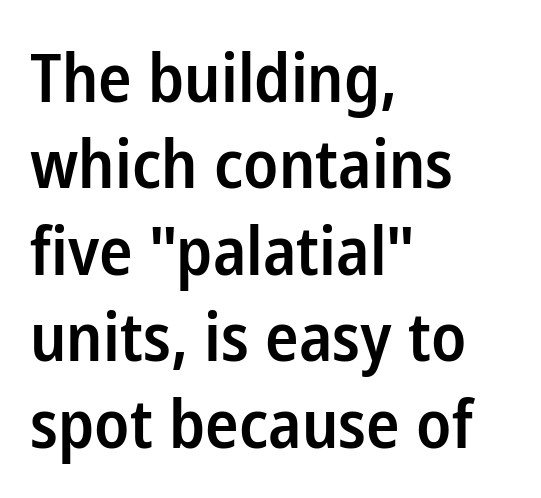
Q: Is the text bold? A: Semi-bold.
Q: Is the text italic (slanted)? A: No, it is upright.
Q: Is the typeface a serif or a sans-serif typeface? A: Sans-serif.
Q: Is the text underlined? A: No.
Q: How is the paragraph aligned? A: Left-aligned.
Q: Is the spacing between letters normal or unusually wide? A: Normal.
Q: Is the spacing between lines tight, normal or loose? A: Normal.
Q: Width (condensed, normal, or wide)? A: Condensed.
Q: Stroke contrast? A: Low.
Q: x-height? A: Medium.
Q: Monospaced? A: No.
